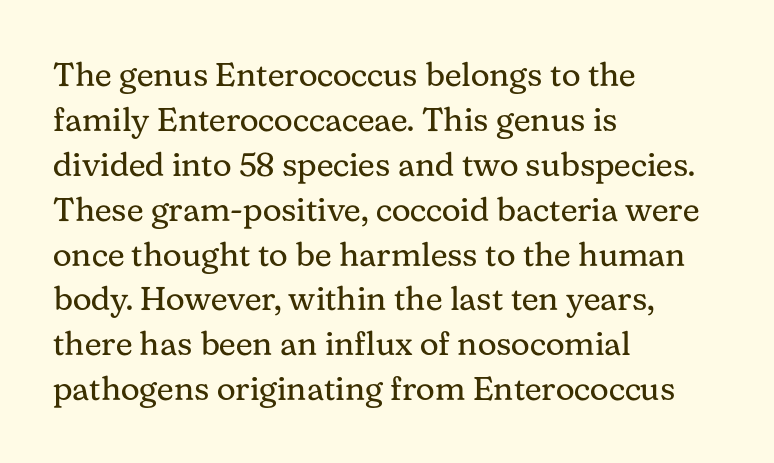
The image shows 33 px regular-weight serif type, upright; set left-aligned, normal line spacing (1.36x), normal letter spacing, not underlined; medium stroke contrast and a medium x-height.
